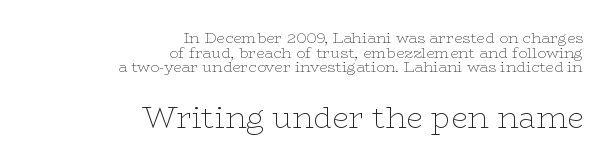
Q: Is the text bold? A: No.
Q: Is the text italic (slanted)? A: No, it is upright.
Q: Is the typeface a serif or a sans-serif typeface? A: Serif.
Q: Is the text underlined? A: No.
Q: How is the paragraph aligned? A: Right-aligned.
Q: Is the spacing between letters normal or unusually wide? A: Normal.
Q: Is the spacing between lines tight, normal or loose? A: Tight.
Q: Which block of text is set in a larger size, the first (top) or the second (bottom)? A: The second (bottom) one.
Q: Width (condensed, normal, or wide)? A: Wide.
Q: Stroke contrast? A: Low.
Q: x-height? A: Medium.
Q: Monospaced? A: No.
